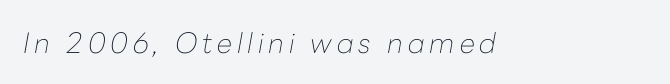
The text carries the slant typical of an italic or oblique font. These lines are rendered in a variable-pitch font. Decoration check: the copy has no underline. Nothing heavy about these letters — not bold at all.
